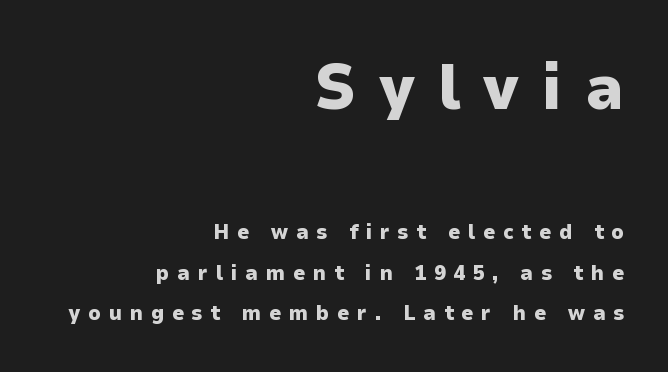
The image shows 64 px heavy sans-serif type, upright; set right-aligned, loose line spacing (1.91x), unusually wide letter spacing (+0.37 em), not underlined; the first (top) block is 3.05x larger; low stroke contrast and a medium x-height.
